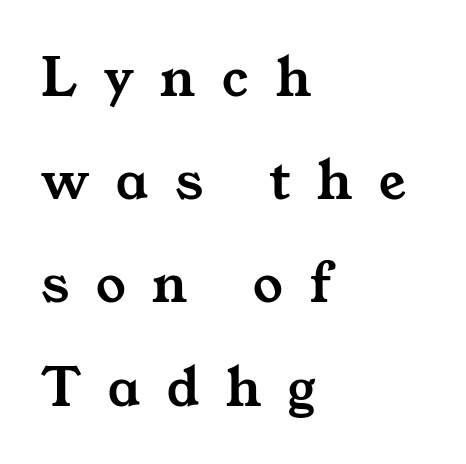
Decoration check: the copy has no underline. Tracking here is generous; glyphs stand well apart from one another. Spacing verdict: proportional, widths tailored to each character. The paragraph has a hard left edge and a soft right edge.
